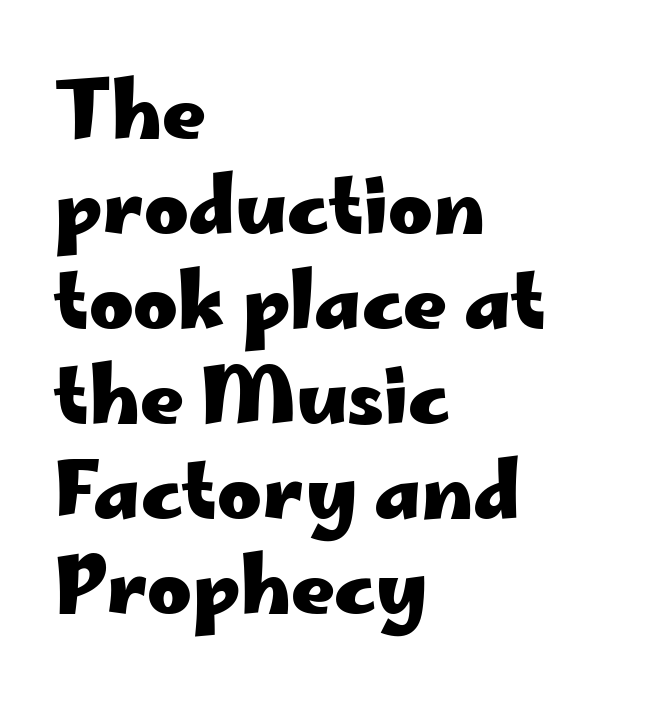
You could not count columns in this text — the font is proportionally spaced. Each glyph is drawn with heavy, bold strokes. Letter spacing: default. Leading matches the norm, producing a regular column.
